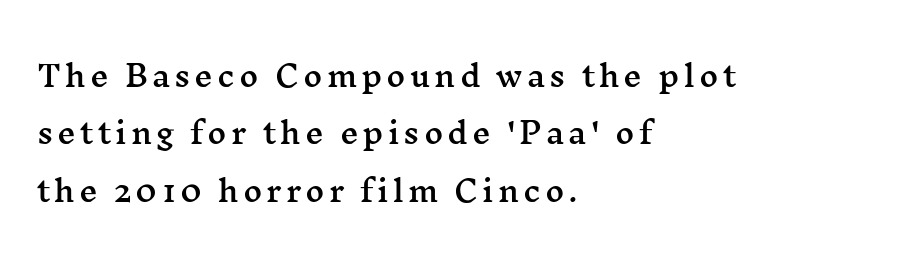
{"serif": "yes", "italic": "no", "width": "wide", "stroke_contrast": "medium", "x_height": "medium", "monospaced": "no", "underline": "no", "align": "left", "line_spacing": "loose", "line_spacing_ratio": 1.98, "glyph_px": 29}
